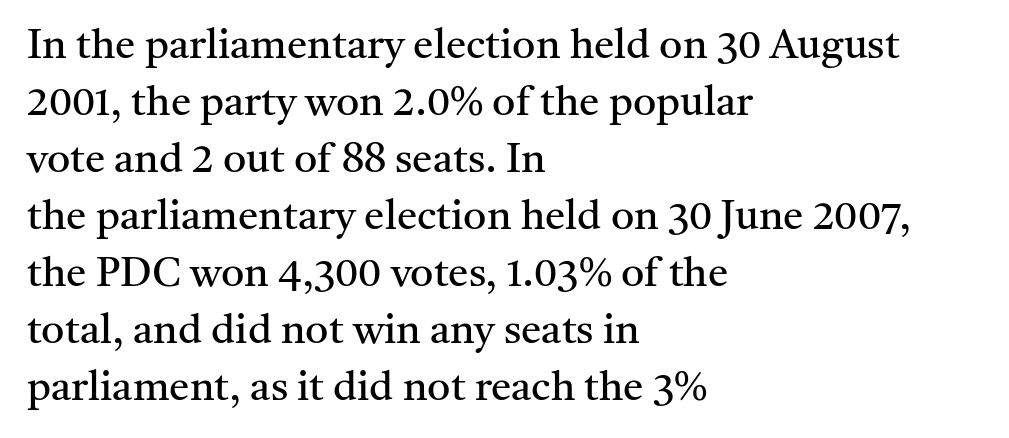
Q: Is the text bold? A: No.
Q: Is the text italic (slanted)? A: No, it is upright.
Q: Is the typeface a serif or a sans-serif typeface? A: Serif.
Q: Is the text underlined? A: No.
Q: How is the paragraph aligned? A: Left-aligned.
Q: Is the spacing between letters normal or unusually wide? A: Normal.
Q: Is the spacing between lines tight, normal or loose? A: Normal.
Q: Width (condensed, normal, or wide)? A: Normal.
Q: Stroke contrast? A: Medium.
Q: x-height? A: Medium.
Q: Monospaced? A: No.
